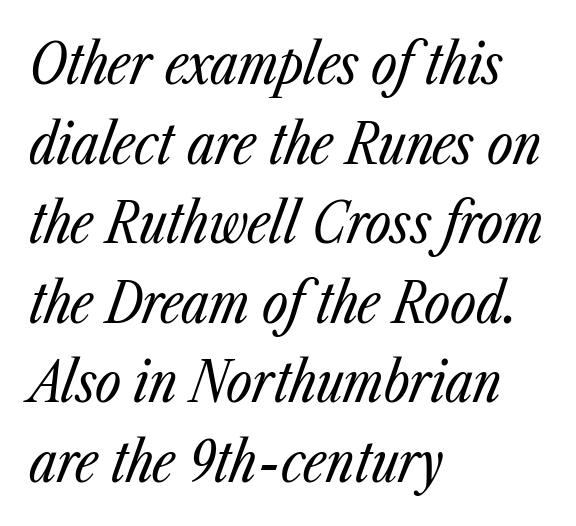
The image shows 56 px regular-weight, condensed type, italic (leaning right); set left-aligned, normal line spacing (1.42x), normal letter spacing, not underlined; low stroke contrast and a medium x-height.
